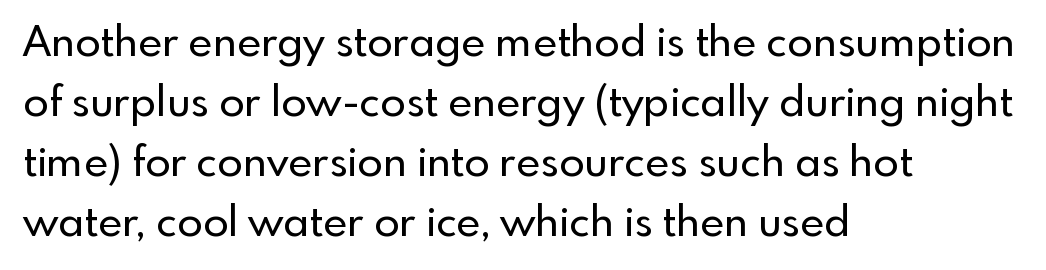
It's the straight-up-and-down kind of type. The line texture is even and compact thanks to regular tracking. These lines are rendered in a variable-pitch font. Baseline-to-baseline distance is the conventional proportion of letter height. The typesetter chose a ragged-right arrangement here. These lines are composed in type without serifs.
